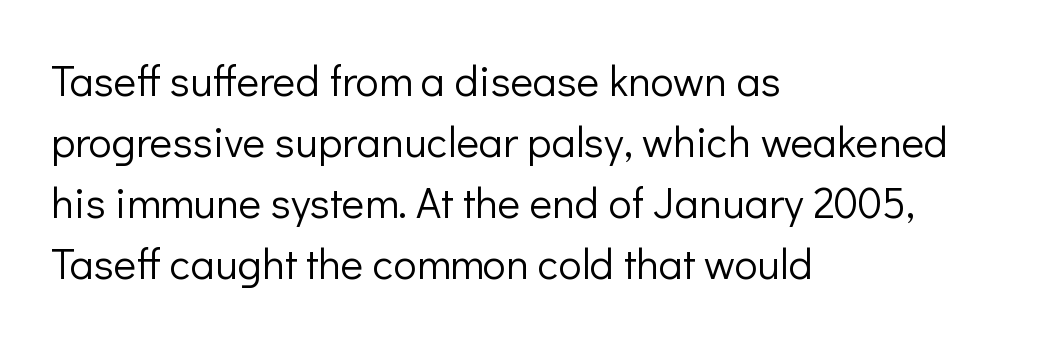
These lines are composed in type without serifs. There is no visible air inserted between adjacent glyphs. Vertical stems look standard width or narrower in stroke. The compositor pushed each line to the left boundary.
